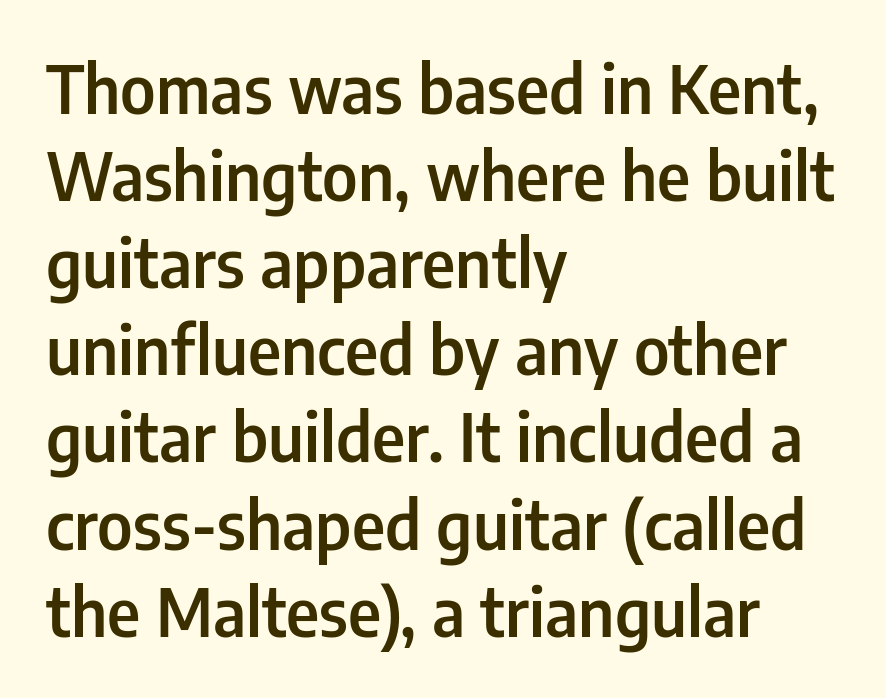
The image shows 66 px semibold, condensed sans-serif type, upright; set left-aligned, normal line spacing (1.32x), normal letter spacing, not underlined; low stroke contrast and a medium x-height.
